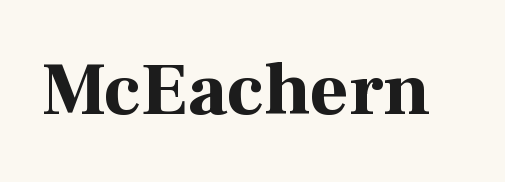
{"serif": "yes", "italic": "no", "bold": "yes", "weight": "bold", "width": "normal", "stroke_contrast": "high", "x_height": "medium", "monospaced": "no", "underline": "no", "letter_spacing": "normal", "letter_spacing_em": 0.0, "glyph_px": 75}
